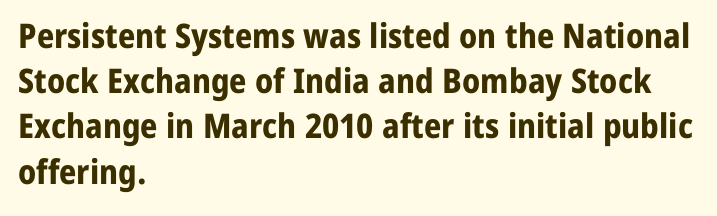
Q: Is the text bold? A: Yes.
Q: Is the text italic (slanted)? A: No, it is upright.
Q: Is the typeface a serif or a sans-serif typeface? A: Sans-serif.
Q: Is the text underlined? A: No.
Q: How is the paragraph aligned? A: Left-aligned.
Q: Is the spacing between letters normal or unusually wide? A: Normal.
Q: Is the spacing between lines tight, normal or loose? A: Normal.
Q: Width (condensed, normal, or wide)? A: Normal.
Q: Stroke contrast? A: Low.
Q: x-height? A: Medium.
Q: Monospaced? A: No.
